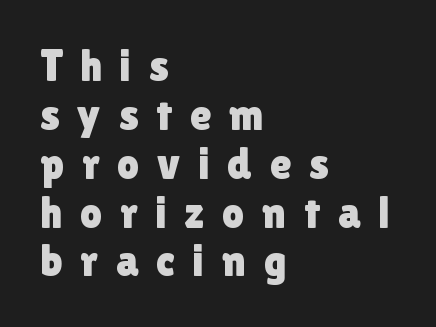
The image shows 44 px sans-serif type, upright; set left-aligned, tight line spacing (1.11x), unusually wide letter spacing (+0.4 em), not underlined; a medium x-height.
